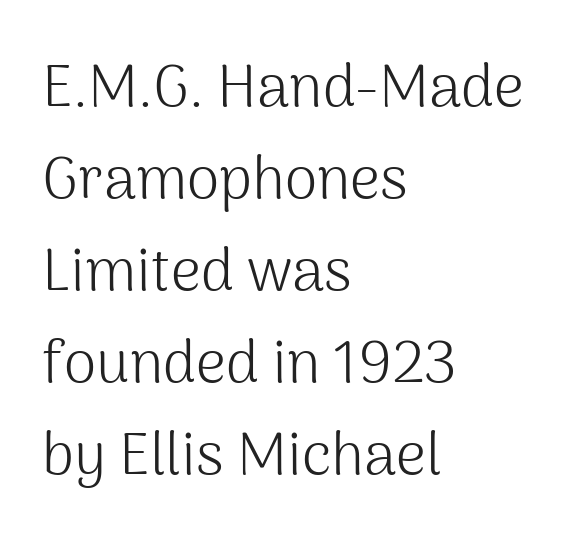
Q: Is the text bold? A: No.
Q: Is the text italic (slanted)? A: No, it is upright.
Q: Is the typeface a serif or a sans-serif typeface? A: Sans-serif.
Q: Is the text underlined? A: No.
Q: How is the paragraph aligned? A: Left-aligned.
Q: Is the spacing between letters normal or unusually wide? A: Normal.
Q: Is the spacing between lines tight, normal or loose? A: Normal.
Q: Width (condensed, normal, or wide)? A: Normal.
Q: Stroke contrast? A: Medium.
Q: x-height? A: Medium.
Q: Monospaced? A: No.
